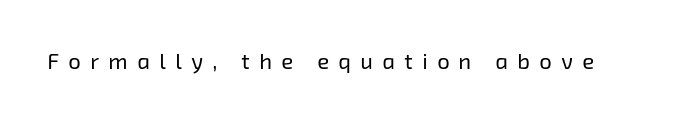
Ink coverage per letter is moderate at most. The rendering inserts visible extra space after every character. Unmarked baselines from the first word to the last.
